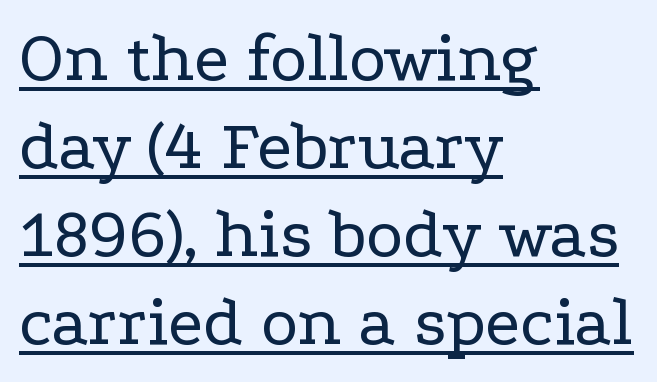
Q: Is the text bold? A: No.
Q: Is the text italic (slanted)? A: No, it is upright.
Q: Is the typeface a serif or a sans-serif typeface? A: Serif.
Q: Is the text underlined? A: Yes.
Q: How is the paragraph aligned? A: Left-aligned.
Q: Is the spacing between letters normal or unusually wide? A: Normal.
Q: Width (condensed, normal, or wide)? A: Wide.
Q: Stroke contrast? A: Low.
Q: x-height? A: Medium.
Q: Monospaced? A: No.
